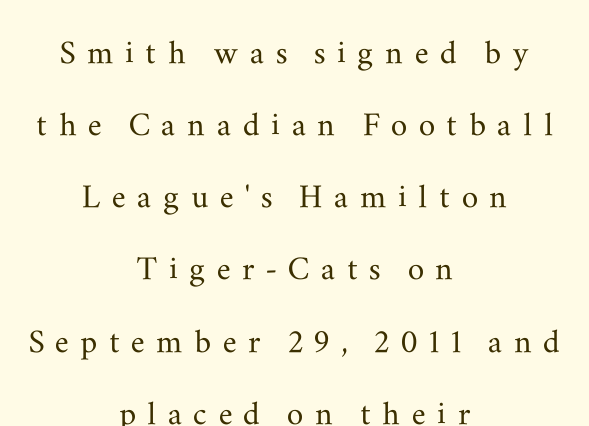
Underline: absent. There is plenty of visible air inserted between adjacent glyphs. In terms of letterform style, serifs are clearly present. Short and long lines alike share a common midpoint. Unlike italic type, these characters show no tilt at all. These lines are rendered in a variable-pitch font.
